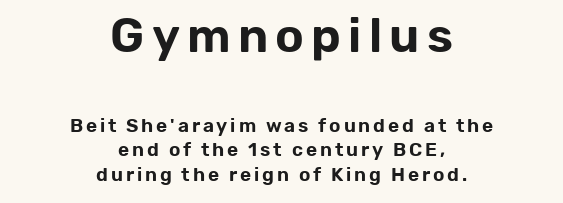
Q: Is the text italic (slanted)? A: No, it is upright.
Q: Is the typeface a serif or a sans-serif typeface? A: Sans-serif.
Q: Is the text underlined? A: No.
Q: How is the paragraph aligned? A: Centered.
Q: Is the spacing between lines tight, normal or loose? A: Normal.
Q: Which block of text is set in a larger size, the first (top) or the second (bottom)? A: The first (top) one.
Q: Width (condensed, normal, or wide)? A: Normal.
Q: Stroke contrast? A: Low.
Q: x-height? A: Medium.
Q: Monospaced? A: No.
